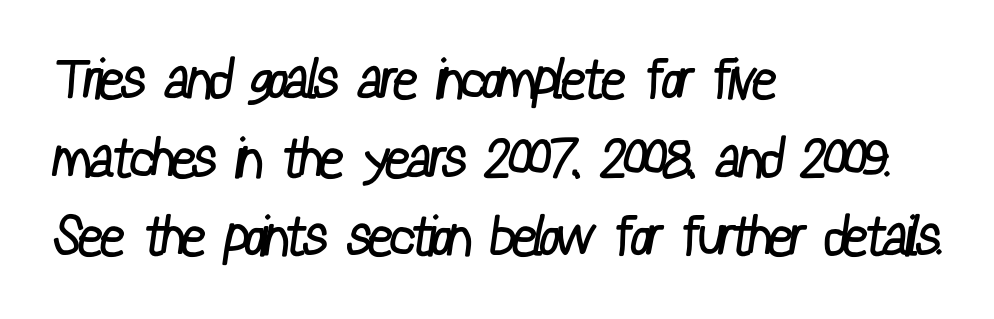
{"serif": "no", "bold": "no", "weight": "regular", "width": "condensed", "stroke_contrast": "low", "x_height": "medium", "monospaced": "no", "underline": "no", "align": "left", "line_spacing": "normal", "line_spacing_ratio": 1.43, "letter_spacing": "normal", "letter_spacing_em": 0.0, "glyph_px": 55}
